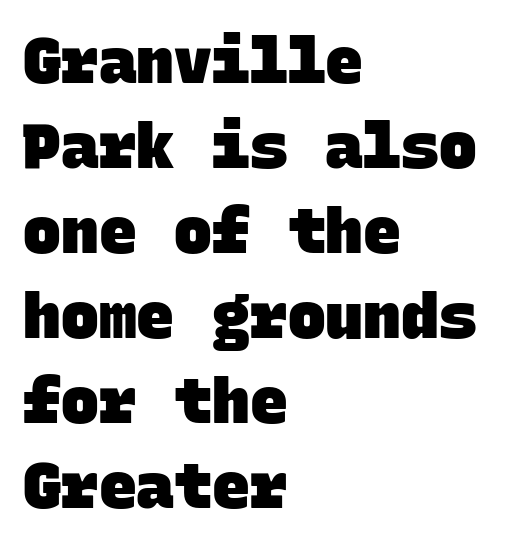
{"serif": "no", "bold": "yes", "weight": "heavy", "width": "normal", "stroke_contrast": "low", "x_height": "large", "monospaced": "yes", "underline": "no", "align": "left", "line_spacing": "normal", "line_spacing_ratio": 1.35, "letter_spacing": "normal", "letter_spacing_em": 0.0, "glyph_px": 63}
